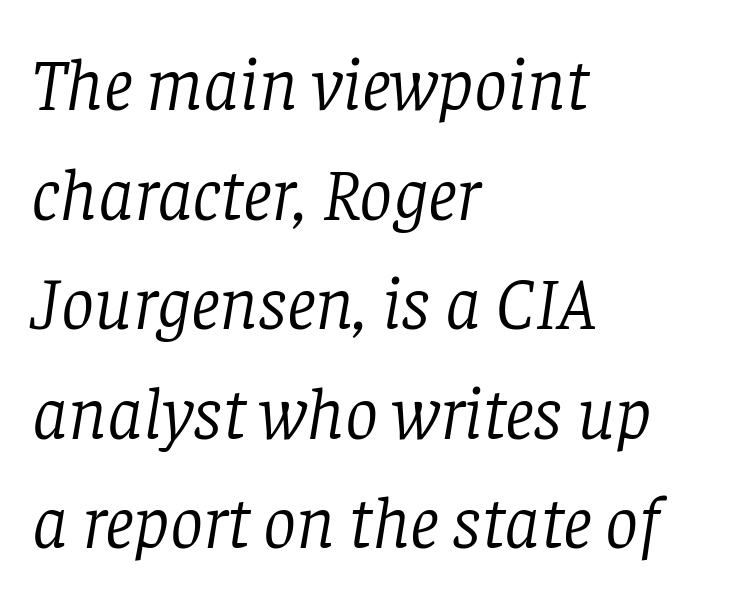
{"serif": "yes", "italic": "yes", "lean": "right", "slant_degrees": 8, "bold": "no", "weight": "light", "width": "normal", "stroke_contrast": "low", "x_height": "large", "monospaced": "no", "underline": "no", "align": "left", "line_spacing": "normal", "line_spacing_ratio": 1.48, "letter_spacing": "normal", "letter_spacing_em": 0.0, "glyph_px": 74}
